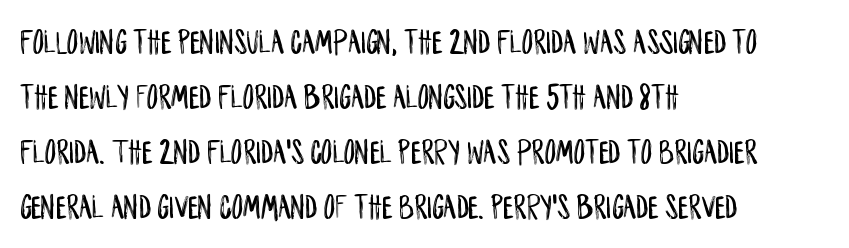
{"serif": "no", "italic": "no", "width": "condensed", "stroke_contrast": "low", "x_height": "large", "monospaced": "no", "underline": "no", "align": "left", "line_spacing": "normal", "line_spacing_ratio": 1.57, "letter_spacing": "normal", "letter_spacing_em": 0.0, "glyph_px": 35}
